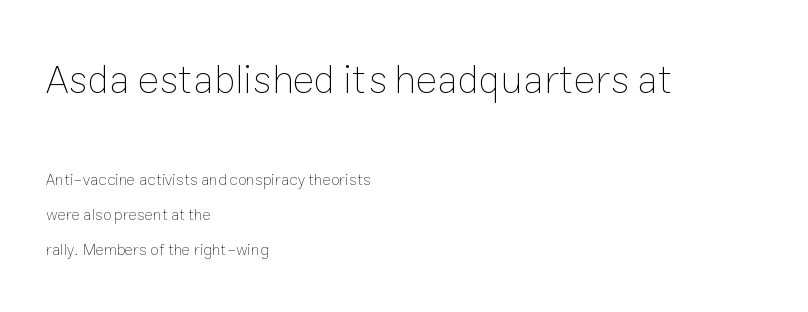
Q: Is the text bold? A: No.
Q: Is the text italic (slanted)? A: No, it is upright.
Q: Is the text underlined? A: No.
Q: How is the paragraph aligned? A: Left-aligned.
Q: Is the spacing between letters normal or unusually wide? A: Normal.
Q: Is the spacing between lines tight, normal or loose? A: Loose.
Q: Which block of text is set in a larger size, the first (top) or the second (bottom)? A: The first (top) one.
Q: Width (condensed, normal, or wide)? A: Normal.
Q: Stroke contrast? A: Low.
Q: x-height? A: Medium.
Q: Monospaced? A: No.
